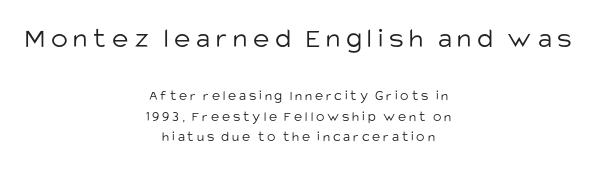
Rule under the text: the space is simply empty. Is the letter spacing exaggerated? Yes — the characters are pushed far apart. The block of text has a typical density, with ordinary space between rows. The paragraph has two soft edges and a firm central axis. Top chunk: large. Bottom chunk: small. Type style note: lacks serifs.
